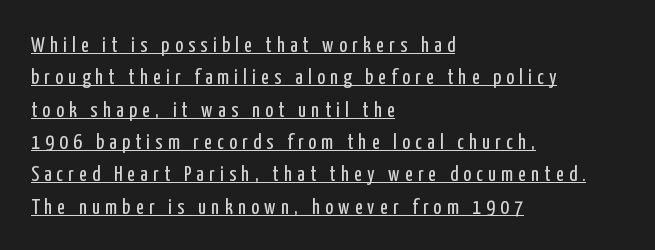
The passage shown is not bold in any degree. The typesetter has applied underlining to the passage shown. The passage is arranged the way most books set body copy — flush left. Regarding leading, the lines here are spaced in the standard way. Rendered with straight, roman letterforms.
